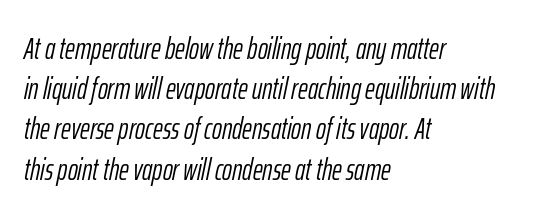
The image shows 30 px light, condensed type, italic (leaning right); set left-aligned, normal line spacing (1.34x), normal letter spacing, not underlined; low stroke contrast and a medium x-height.
